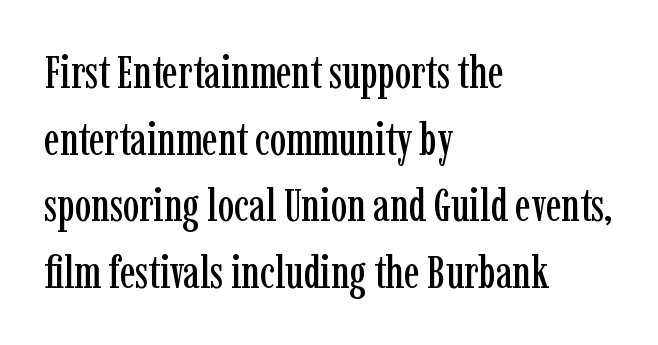
The image shows 46 px condensed serif type, upright; set left-aligned, normal line spacing (1.45x), normal letter spacing, not underlined; low stroke contrast and a medium x-height.
